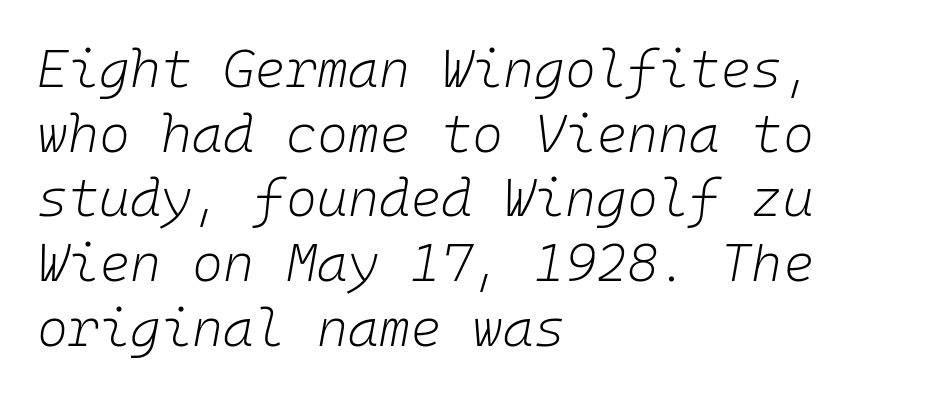
{"italic": "yes", "lean": "right", "slant_degrees": 10, "bold": "no", "weight": "light", "width": "normal", "stroke_contrast": "low", "x_height": "medium", "monospaced": "yes", "underline": "no", "align": "left", "line_spacing_ratio": 1.22, "letter_spacing": "normal", "letter_spacing_em": 0.0, "glyph_px": 53}
